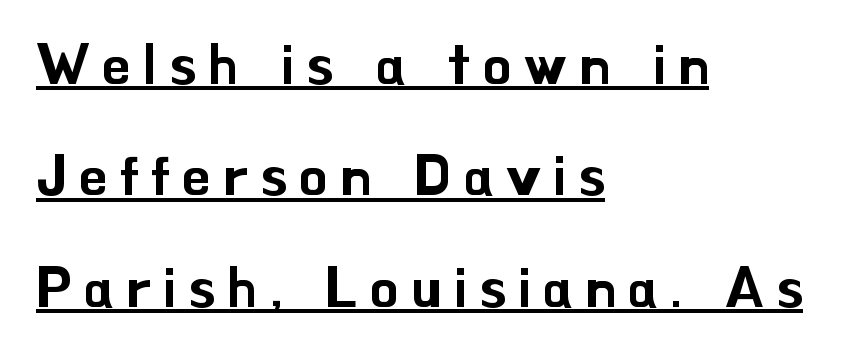
Q: Is the text italic (slanted)? A: No, it is upright.
Q: Is the typeface a serif or a sans-serif typeface? A: Sans-serif.
Q: Is the text underlined? A: Yes.
Q: How is the paragraph aligned? A: Left-aligned.
Q: Is the spacing between letters normal or unusually wide? A: Unusually wide.
Q: Is the spacing between lines tight, normal or loose? A: Loose.
Q: Width (condensed, normal, or wide)? A: Normal.
Q: Stroke contrast? A: Low.
Q: x-height? A: Small.
Q: Monospaced? A: No.
